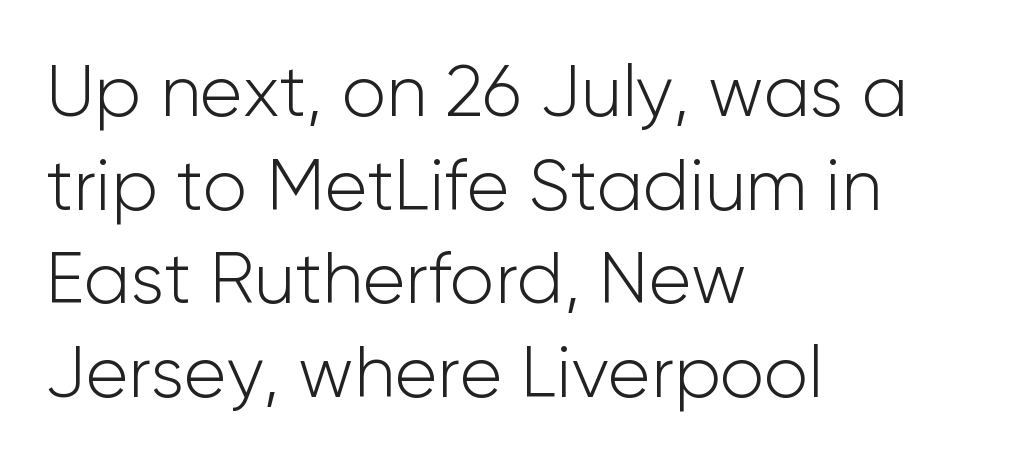
Q: Is the text bold? A: No.
Q: Is the text italic (slanted)? A: No, it is upright.
Q: Is the typeface a serif or a sans-serif typeface? A: Sans-serif.
Q: Is the text underlined? A: No.
Q: How is the paragraph aligned? A: Left-aligned.
Q: Is the spacing between letters normal or unusually wide? A: Normal.
Q: Is the spacing between lines tight, normal or loose? A: Normal.
Q: Width (condensed, normal, or wide)? A: Normal.
Q: Stroke contrast? A: Low.
Q: x-height? A: Medium.
Q: Monospaced? A: No.
